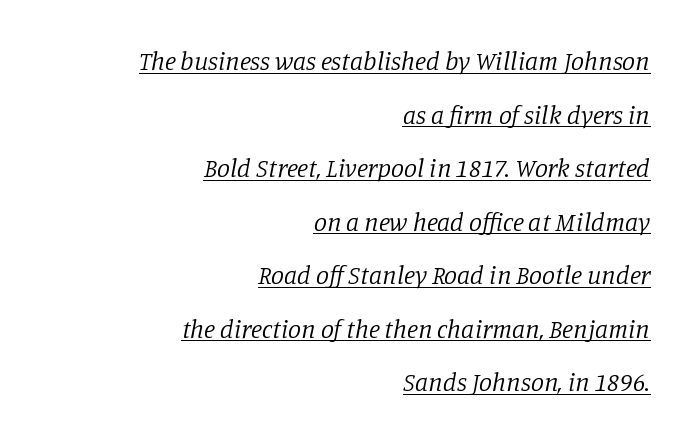
Q: Is the text bold? A: No.
Q: Is the text italic (slanted)? A: Yes, it leans right by about 11 degrees.
Q: Is the text underlined? A: Yes.
Q: How is the paragraph aligned? A: Right-aligned.
Q: Is the spacing between letters normal or unusually wide? A: Normal.
Q: Is the spacing between lines tight, normal or loose? A: Loose.
